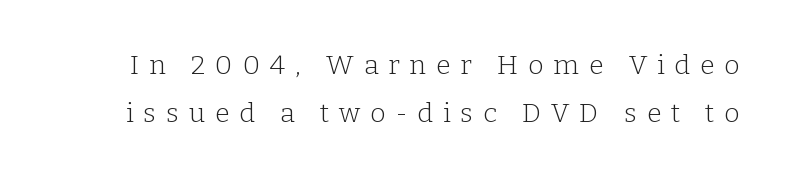
Descenders are the only things crossing below the line. A quiet, ordinary-to-light weight characterises the typeface. Look at the tracking — it's clearly loosened, letters drifting apart. This sample uses an upright cut, with every glyph sitting square on the baseline.
